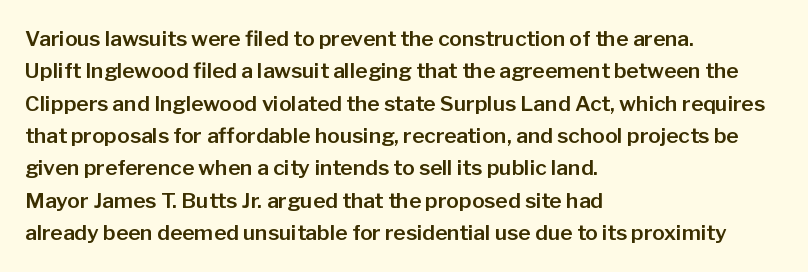
The image shows 21 px text type, upright; set left-aligned, normal line spacing (1.54x), normal letter spacing, not underlined.
